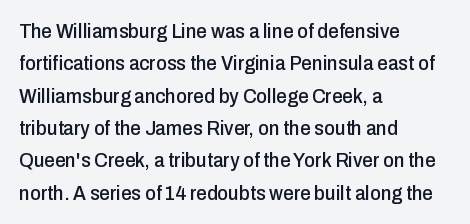
Q: Is the text italic (slanted)? A: No, it is upright.
Q: Is the text underlined? A: No.
Q: How is the paragraph aligned? A: Left-aligned.
Q: Is the spacing between letters normal or unusually wide? A: Normal.
Q: Is the spacing between lines tight, normal or loose? A: Normal.
